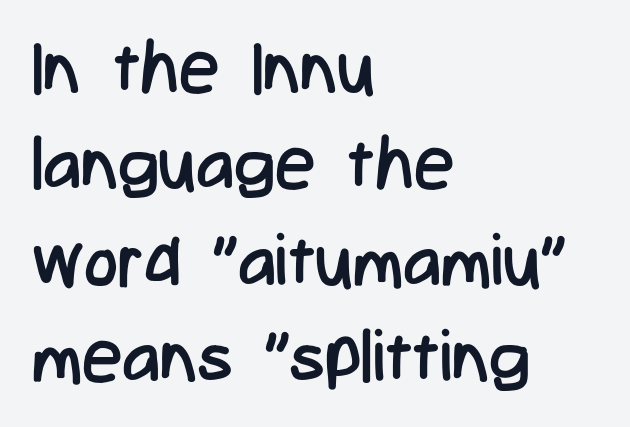
The space directly below the letters is spotless. Does the leading feel generous? No, just average. Compared with a centered layout, this one pins lines to the left instead. Italic? Not at all — the glyphs are vertical. Letterform terminals end flat and unadorned throughout the passage. Think of a printed novel: that variable character pitch is what you see here.
